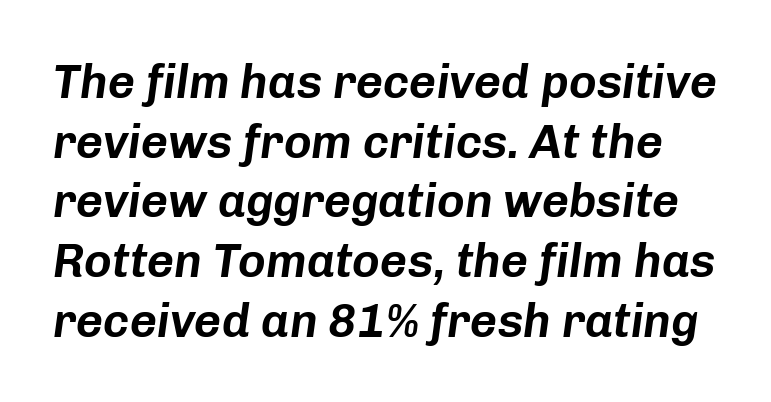
Tracking here is standard; glyphs follow each other at the usual distance. No word sits above an underline. When letters slant like this, we call the style italic. The vertical gap from one line to the next is medium.
